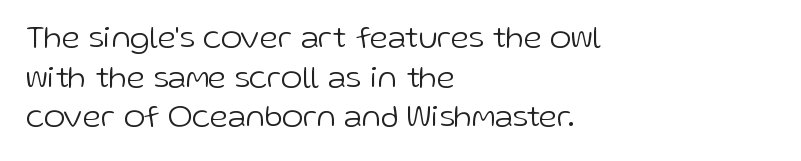
Q: Is the text bold? A: No.
Q: Is the text italic (slanted)? A: No, it is upright.
Q: Is the typeface a serif or a sans-serif typeface? A: Sans-serif.
Q: Is the text underlined? A: No.
Q: How is the paragraph aligned? A: Left-aligned.
Q: Is the spacing between letters normal or unusually wide? A: Normal.
Q: Width (condensed, normal, or wide)? A: Normal.
Q: Stroke contrast? A: Low.
Q: x-height? A: Medium.
Q: Monospaced? A: No.
